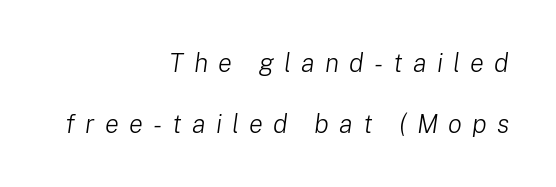
The image shows 26 px text type, italic (leaning right); set right-aligned, loose line spacing (2.35x), unusually wide letter spacing (+0.39 em), not underlined.
